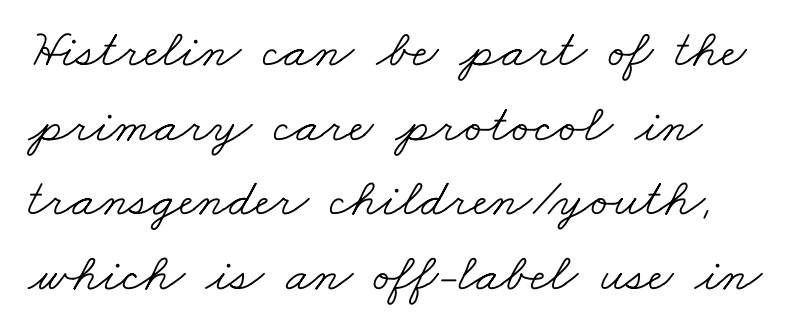
The image shows 54 px light, wide serif type; set left-aligned, normal line spacing (1.38x), normal letter spacing, not underlined; low stroke contrast and a small x-height.
